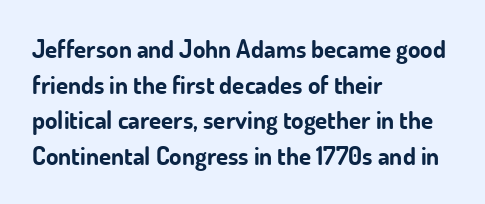
This rendering leaves character spacing at its baseline value. Any mark beneath the type? The region is blank. This is roman type, the default non-slanted kind. Pretty heavy lettering here — definitely bold. Notice how descenders clear the ascenders below comfortably — that's standard leading. All the whitespace from short lines collects on the right.
